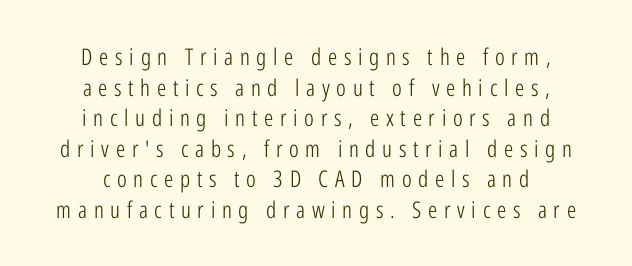
The image shows 23 px text type, upright; set centered, normal line spacing (1.33x), unusually wide letter spacing (+0.29 em), not underlined.
